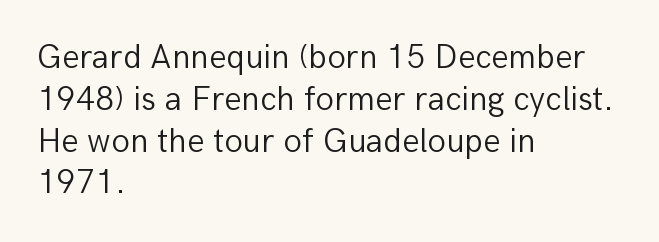
The image shows 34 px light sans-serif type, upright; set left-aligned, line spacing 1.23x, normal letter spacing, not underlined; low stroke contrast and a medium x-height.
